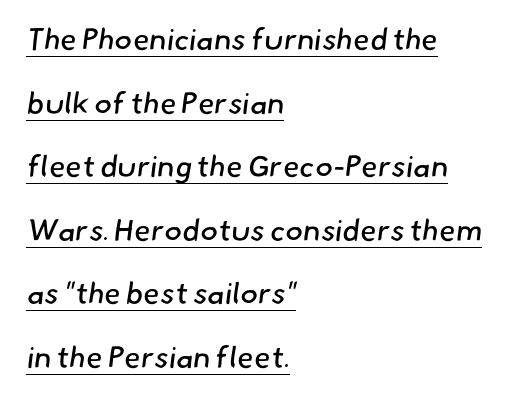
{"serif": "no", "bold": "no", "weight": "regular", "width": "normal", "stroke_contrast": "low", "x_height": "small", "monospaced": "no", "underline": "yes", "align": "left", "line_spacing": "loose", "line_spacing_ratio": 2.12, "letter_spacing": "normal", "letter_spacing_em": 0.0, "glyph_px": 30}
